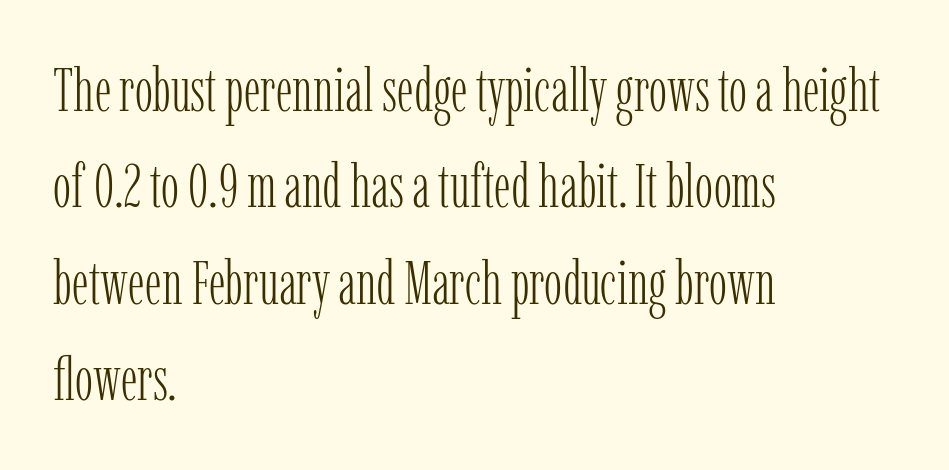
The image shows 61 px light, condensed serif type, upright; set left-aligned, normal line spacing (1.58x), normal letter spacing, not underlined; low stroke contrast and a medium x-height.
